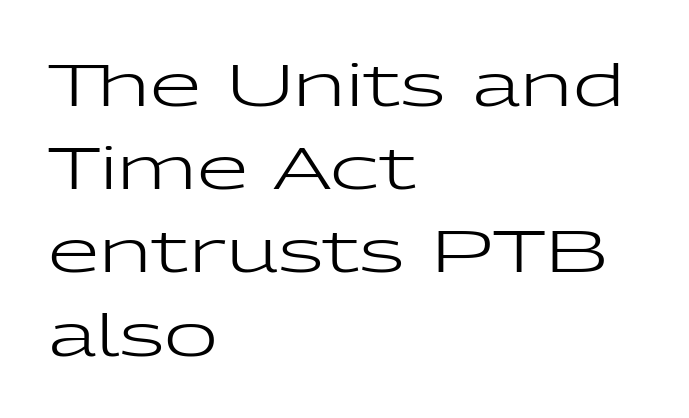
The image shows 59 px regular-weight, wide sans-serif type, upright; set left-aligned, normal line spacing (1.41x), normal letter spacing, not underlined; low stroke contrast and a medium x-height.
